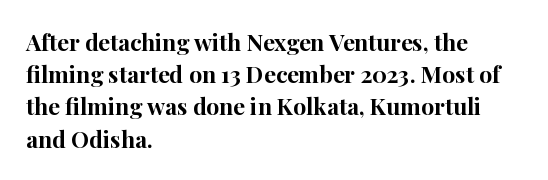
Teacher's note: observe the even left margin — that is flush-left alignment. Tracking here is standard; glyphs follow each other at the usual distance. Horizontal bands of white between lines are of average thickness. Is the type bold? Yes — the strokes are clearly thick and heavy. This is the regular roman posture of the typeface.
